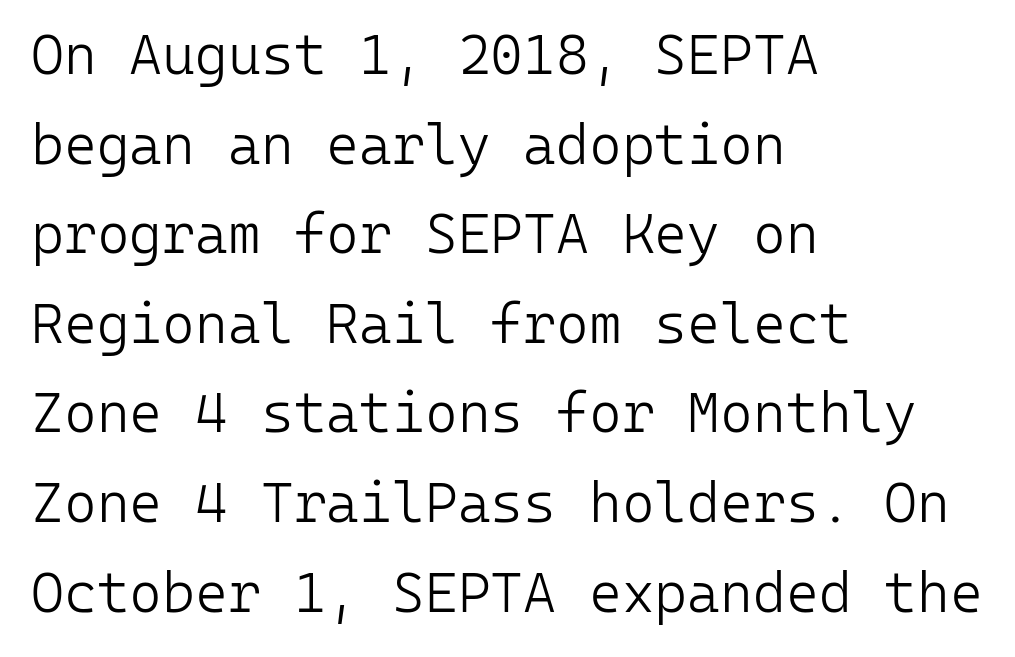
The image shows 56 px light sans-serif type, upright, monospaced; set left-aligned, normal line spacing (1.6x), normal letter spacing, not underlined; low stroke contrast and a medium x-height.
